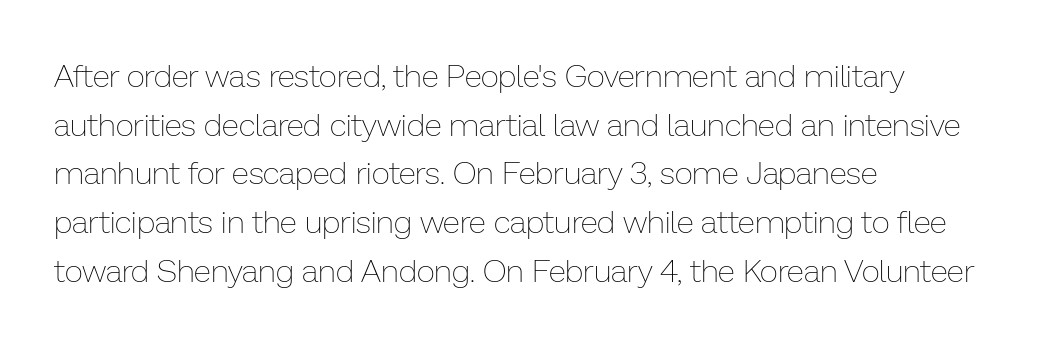
{"italic": "no", "bold": "no", "weight": "thin", "width": "normal", "stroke_contrast": "low", "x_height": "medium", "monospaced": "no", "underline": "no", "align": "left", "line_spacing": "normal", "line_spacing_ratio": 1.52, "letter_spacing": "normal", "letter_spacing_em": 0.0, "glyph_px": 32}
